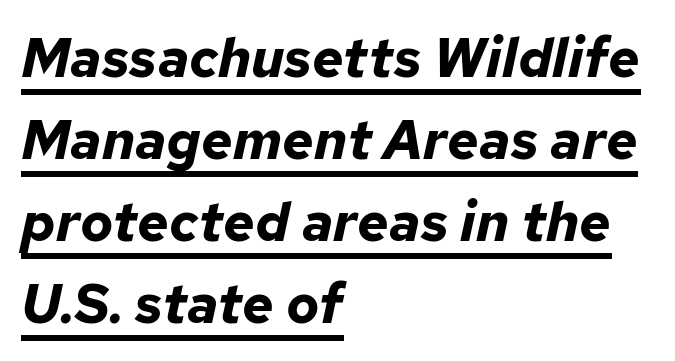
Q: Is the text bold? A: Yes.
Q: Is the text italic (slanted)? A: Yes, it leans right by about 12 degrees.
Q: Is the text underlined? A: Yes.
Q: How is the paragraph aligned? A: Left-aligned.
Q: Is the spacing between letters normal or unusually wide? A: Normal.
Q: Is the spacing between lines tight, normal or loose? A: Normal.
Q: Width (condensed, normal, or wide)? A: Normal.
Q: Stroke contrast? A: Low.
Q: x-height? A: Medium.
Q: Monospaced? A: No.
